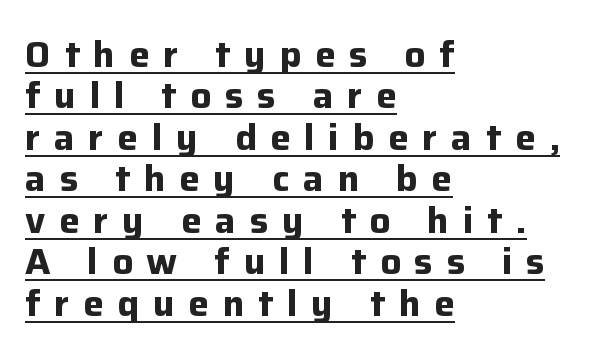
The image shows 37 px bold sans-serif type, upright; set left-aligned, tight line spacing (1.12x), unusually wide letter spacing (+0.37 em), underlined; low stroke contrast and a medium x-height.
